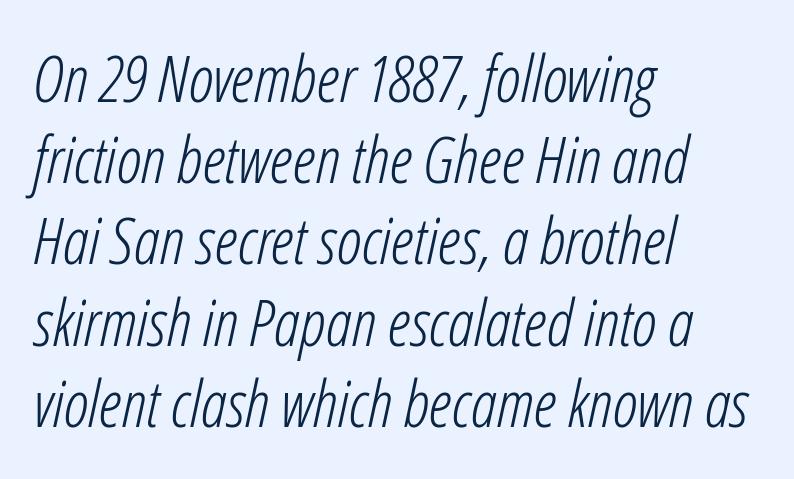
The image shows 65 px light, condensed type, italic (leaning right); set left-aligned, normal line spacing (1.25x), normal letter spacing, not underlined; low stroke contrast and a medium x-height.
